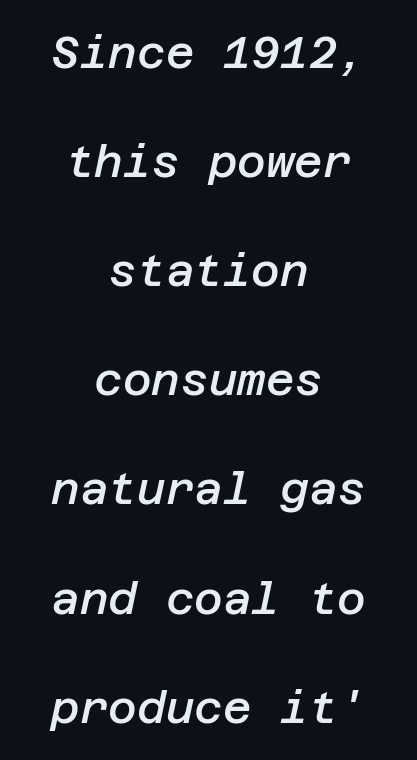
Q: Is the text bold? A: Semi-bold.
Q: Is the text italic (slanted)? A: Yes, it leans right by about 12 degrees.
Q: Is the text underlined? A: No.
Q: How is the paragraph aligned? A: Centered.
Q: Is the spacing between letters normal or unusually wide? A: Normal.
Q: Is the spacing between lines tight, normal or loose? A: Loose.
Q: Width (condensed, normal, or wide)? A: Normal.
Q: Stroke contrast? A: Low.
Q: x-height? A: Large.
